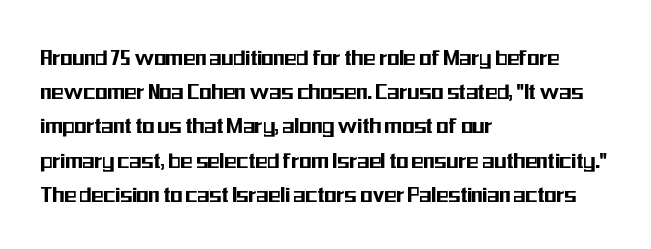
{"italic": "no", "underline": "no", "align": "left", "line_spacing": "normal", "line_spacing_ratio": 1.37, "letter_spacing": "normal", "letter_spacing_em": 0.0, "glyph_px": 25}
